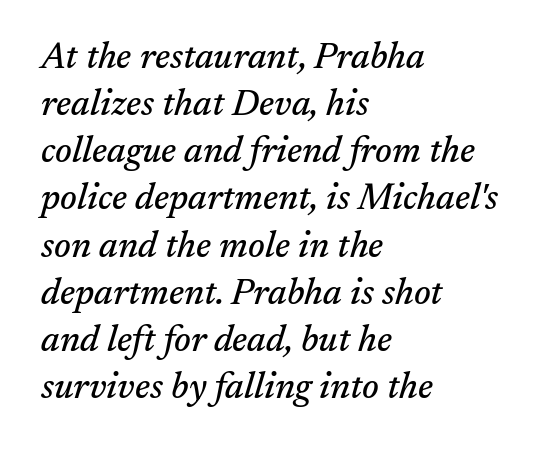
Q: Is the text italic (slanted)? A: Yes, it leans right by about 17 degrees.
Q: Is the typeface a serif or a sans-serif typeface? A: Serif.
Q: Is the text underlined? A: No.
Q: How is the paragraph aligned? A: Left-aligned.
Q: Is the spacing between letters normal or unusually wide? A: Normal.
Q: Is the spacing between lines tight, normal or loose? A: Normal.
Q: Width (condensed, normal, or wide)? A: Normal.
Q: Stroke contrast? A: Medium.
Q: x-height? A: Medium.
Q: Monospaced? A: No.
